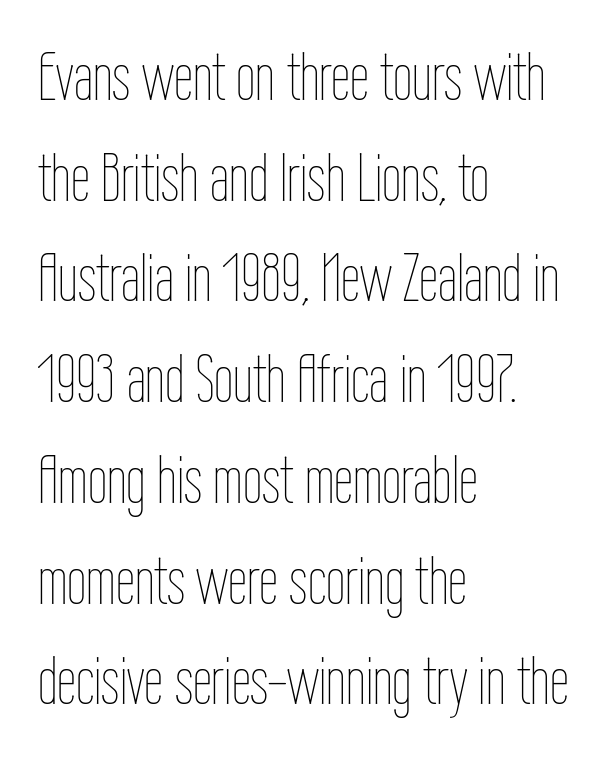
Students, observe: this is what conventionally led text looks like. Counters stay open thanks to moderate or lighter strokes. The rendering keeps characters at their native spacing. Varying glyph widths throughout — classic text-font behaviour. Ascenders rise straight up at ninety degrees. Plain, unruled lines of type.
